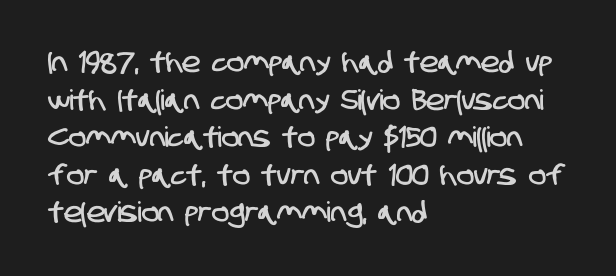
{"serif": "no", "width": "condensed", "stroke_contrast": "low", "x_height": "large", "monospaced": "no", "underline": "no", "align": "left", "line_spacing": "normal", "line_spacing_ratio": 1.34, "letter_spacing": "normal", "letter_spacing_em": 0.0, "glyph_px": 28}
